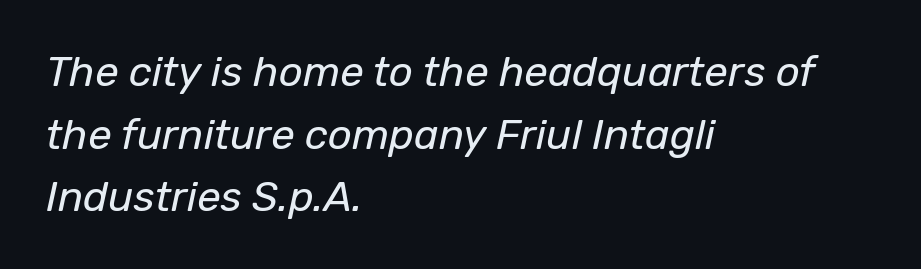
Nobody drew a line under any word here. Style check: oblique. Layout note: lines flush left. Is the type heavy? It reads as light-to-regular instead. Here the designer chose a conventional face with non-uniform glyph widths.
